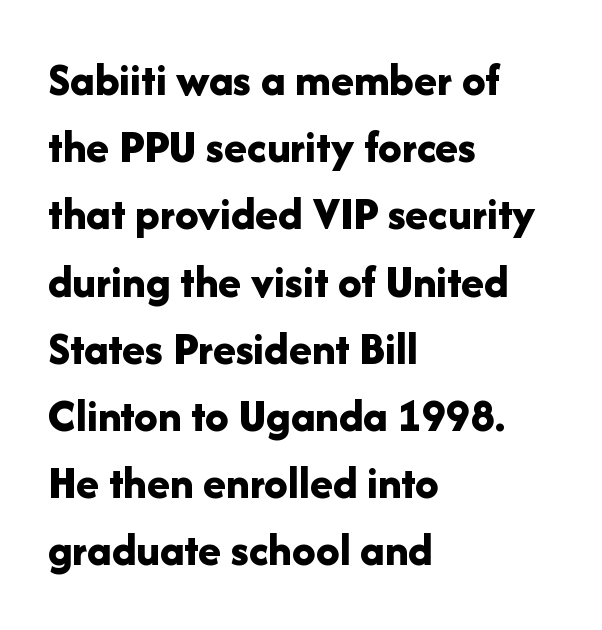
{"serif": "no", "italic": "no", "bold": "yes", "weight": "bold", "width": "normal", "stroke_contrast": "low", "x_height": "medium", "monospaced": "no", "underline": "no", "align": "left", "line_spacing": "normal", "line_spacing_ratio": 1.43, "letter_spacing": "normal", "letter_spacing_em": 0.0, "glyph_px": 47}
